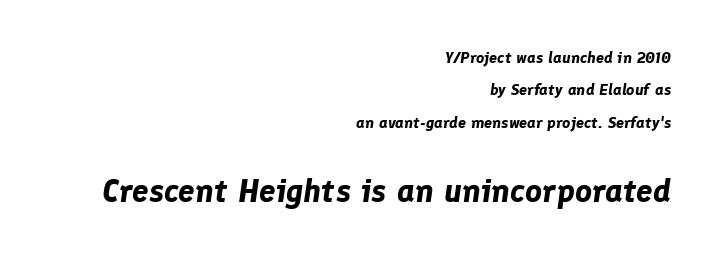
Style check: oblique. Every letter is thick-stroked: bold, no question. Look at the glyph heights: the lower group is clearly the bigger setting. Teacher's note: observe the even right margin — that is flush-right alignment. You could not count columns in this text — the font is proportionally spaced.
